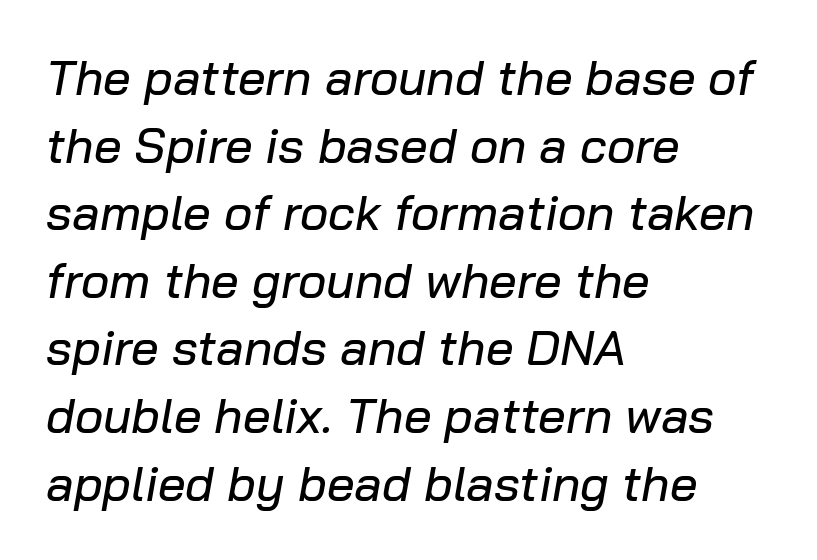
Regarding leading, the lines here are spaced in the standard way. Leftover space on each line is placed entirely after the last word. Anything drawn beneath the words? Only blank space. There is no visible air inserted between adjacent glyphs. Each letter keeps its own natural width here, so spacing adapts to shape.
